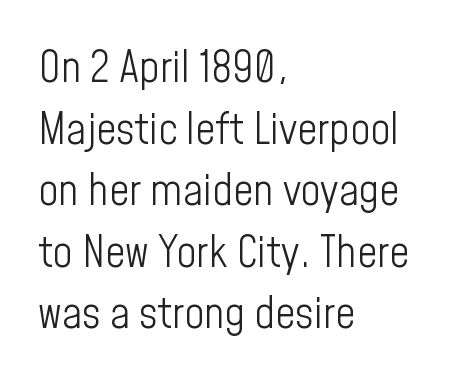
Note: no serifs on the glyphs. Leading: standard. The glyphs are unaccompanied by any horizontal stroke below them. The strokes are not fattened; the text isn't bold.
